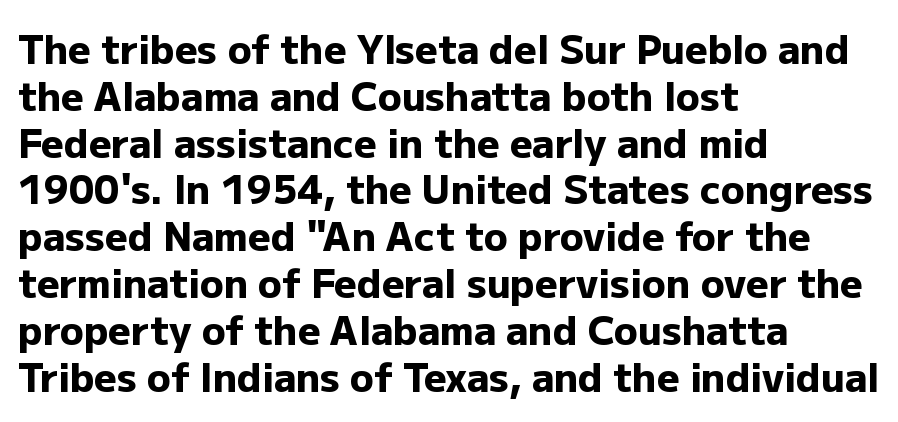
Words appear dense and cohesive because spacing is normal. The gap between lines stays unmarked. A student would call this left alignment; a typographer would say flush left, rag right. Note: no serifs on the glyphs.
